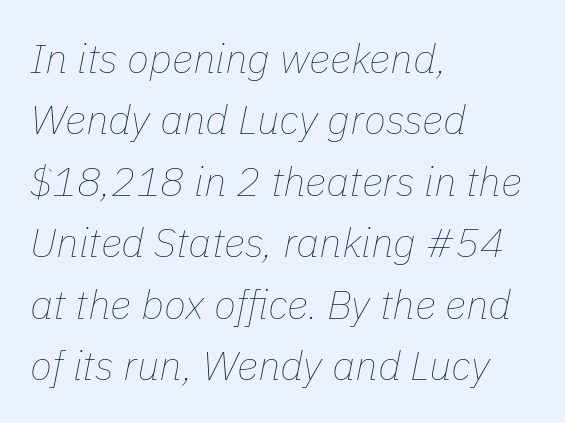
The image shows 41 px thin type, italic (leaning right); set left-aligned, normal line spacing (1.5x), normal letter spacing, not underlined; low stroke contrast and a medium x-height.
